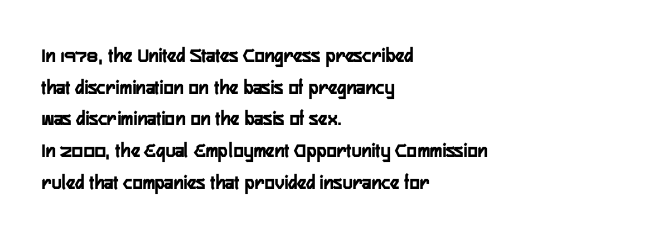
Q: Is the text bold? A: Yes.
Q: Is the text italic (slanted)? A: No, it is upright.
Q: Is the text underlined? A: No.
Q: How is the paragraph aligned? A: Left-aligned.
Q: Is the spacing between letters normal or unusually wide? A: Normal.
Q: Is the spacing between lines tight, normal or loose? A: Normal.
